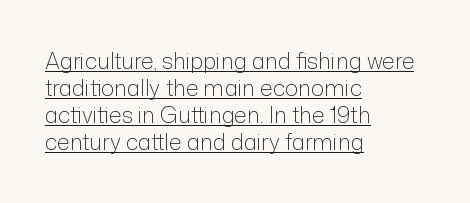
A student would call this left alignment; a typographer would say flush left, rag right. Vertical stems look standard width or narrower in stroke. Glyph-to-glyph distance matches everyday printed text. Posture: upright roman. Students, observe the line beneath the letters — that is underlining.
